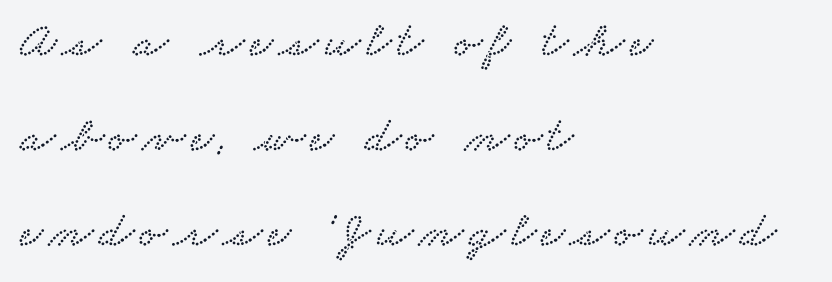
{"serif": "yes", "width": "wide", "stroke_contrast": "low", "x_height": "small", "monospaced": "no", "underline": "no", "align": "left", "line_spacing_ratio": 1.86, "glyph_px": 51}
